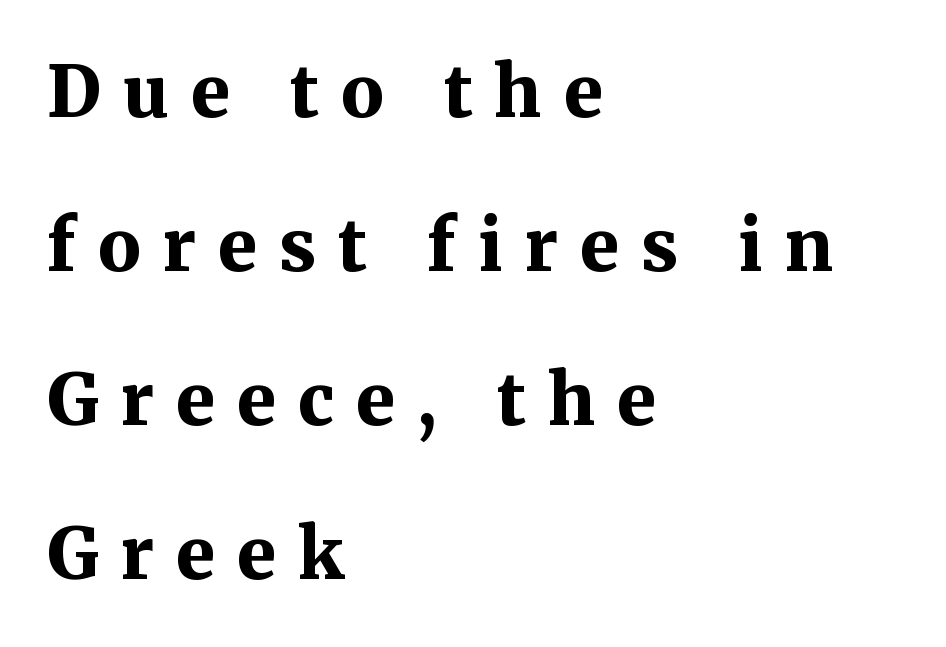
{"serif": "yes", "italic": "no", "bold": "yes", "weight": "bold", "width": "normal", "stroke_contrast": "medium", "x_height": "medium", "monospaced": "no", "underline": "no", "align": "left", "line_spacing": "loose", "line_spacing_ratio": 2.17, "letter_spacing": "wide", "letter_spacing_em": 0.31, "glyph_px": 71}
